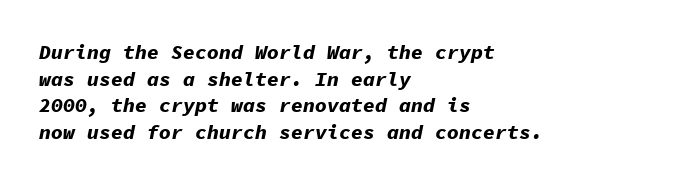
Q: Is the text bold? A: Yes.
Q: Is the text italic (slanted)? A: Yes, it leans right by about 11 degrees.
Q: Is the text underlined? A: No.
Q: How is the paragraph aligned? A: Left-aligned.
Q: Is the spacing between letters normal or unusually wide? A: Normal.
Q: Is the spacing between lines tight, normal or loose? A: Normal.
